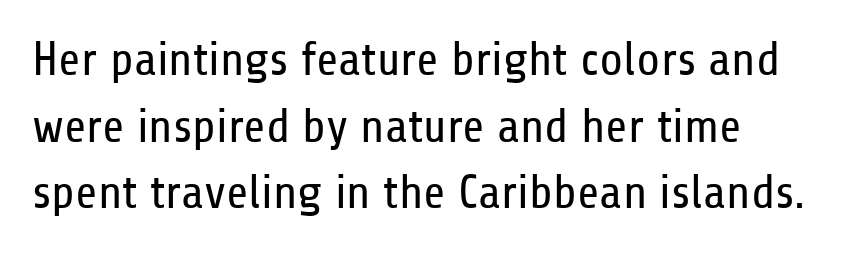
The image shows 48 px regular-weight, condensed sans-serif type, upright; set left-aligned, normal line spacing (1.39x), normal letter spacing, not underlined; low stroke contrast and a medium x-height.
